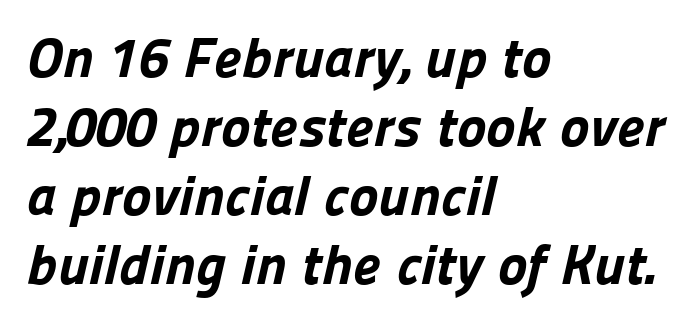
Q: Is the text bold? A: Yes.
Q: Is the typeface a serif or a sans-serif typeface? A: Sans-serif.
Q: Is the text underlined? A: No.
Q: How is the paragraph aligned? A: Left-aligned.
Q: Is the spacing between letters normal or unusually wide? A: Normal.
Q: Width (condensed, normal, or wide)? A: Normal.
Q: Stroke contrast? A: Low.
Q: x-height? A: Medium.
Q: Monospaced? A: No.
